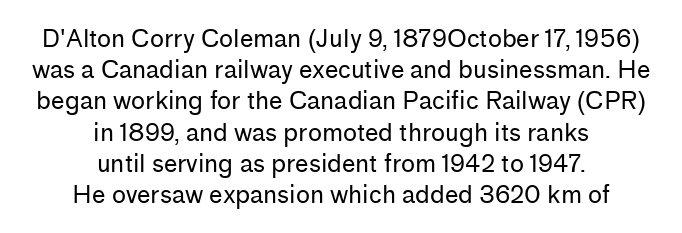
Q: Is the text bold? A: No.
Q: Is the text italic (slanted)? A: No, it is upright.
Q: Is the text underlined? A: No.
Q: How is the paragraph aligned? A: Centered.
Q: Is the spacing between letters normal or unusually wide? A: Normal.
Q: Is the spacing between lines tight, normal or loose? A: Normal.
